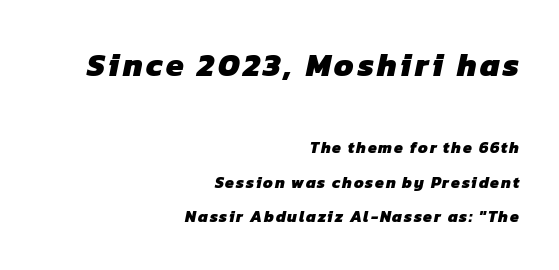
The glyphs are unaccompanied by any horizontal stroke below them. This rendering employs a face without finishing strokes, i.e., a sans-serif. Look at the glyph heights: the upper group is clearly the bigger setting. The face used here is proportionally spaced, like ordinary book or web type.
